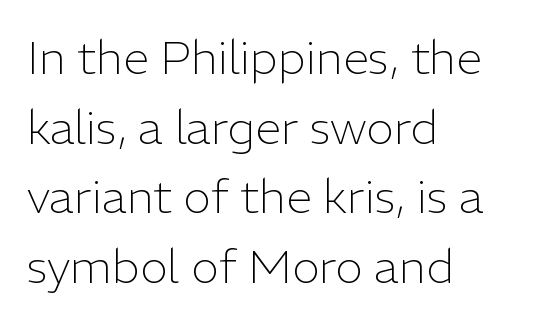
A roman cut, with each character standing at attention. The tracking reads as untouched default to a designer's eye. The letterforms sit at book weight or below. The passage shown is typed in a proportional face where columns would drift.
